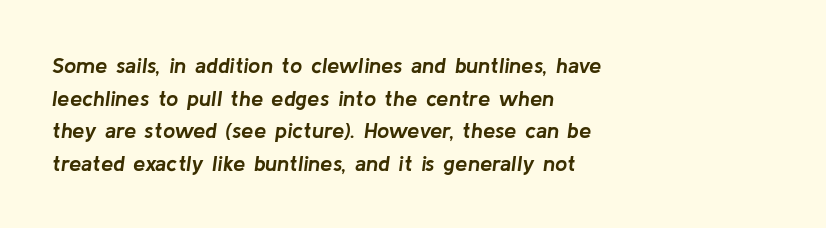
The image shows 22 px bold type, italic (leaning right); set left-aligned, normal line spacing (1.48x), normal letter spacing, not underlined.
